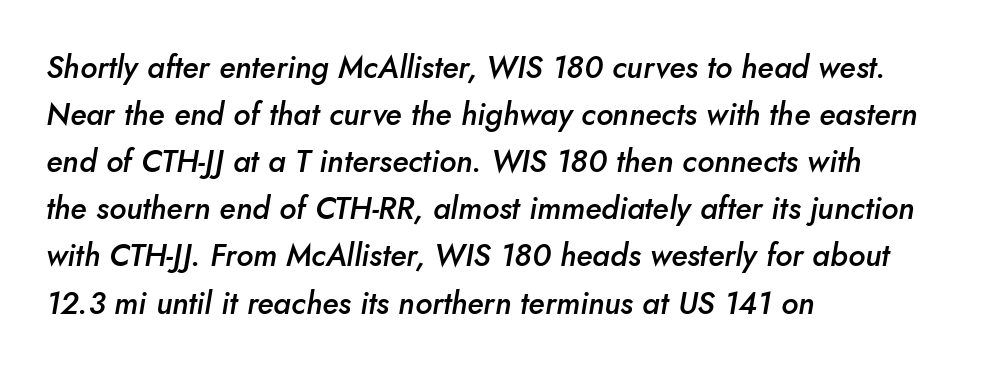
Q: Is the text bold? A: Semi-bold.
Q: Is the text italic (slanted)? A: Yes, it leans right by about 10 degrees.
Q: Is the text underlined? A: No.
Q: How is the paragraph aligned? A: Left-aligned.
Q: Is the spacing between letters normal or unusually wide? A: Normal.
Q: Is the spacing between lines tight, normal or loose? A: Normal.
Q: Width (condensed, normal, or wide)? A: Normal.
Q: Stroke contrast? A: Low.
Q: x-height? A: Small.
Q: Monospaced? A: No.
